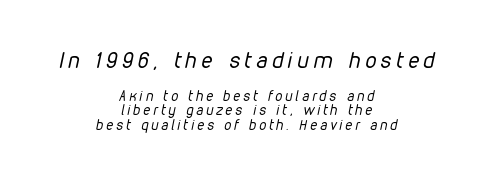
Q: Is the text bold? A: No.
Q: Is the text italic (slanted)? A: Yes, it leans right by about 12 degrees.
Q: Is the text underlined? A: No.
Q: How is the paragraph aligned? A: Centered.
Q: Is the spacing between letters normal or unusually wide? A: Unusually wide.
Q: Is the spacing between lines tight, normal or loose? A: Tight.
Q: Which block of text is set in a larger size, the first (top) or the second (bottom)? A: The first (top) one.
